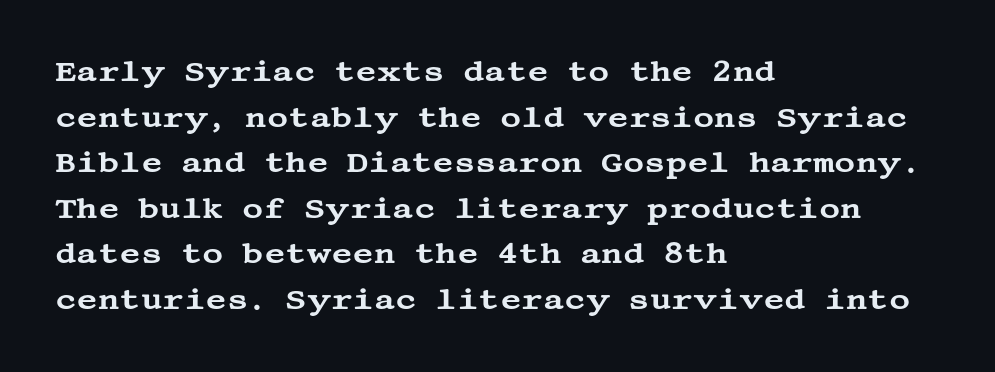
The image shows 29 px wide serif type, upright; set left-aligned, normal line spacing (1.57x), normal letter spacing, not underlined; medium stroke contrast and a large x-height.
